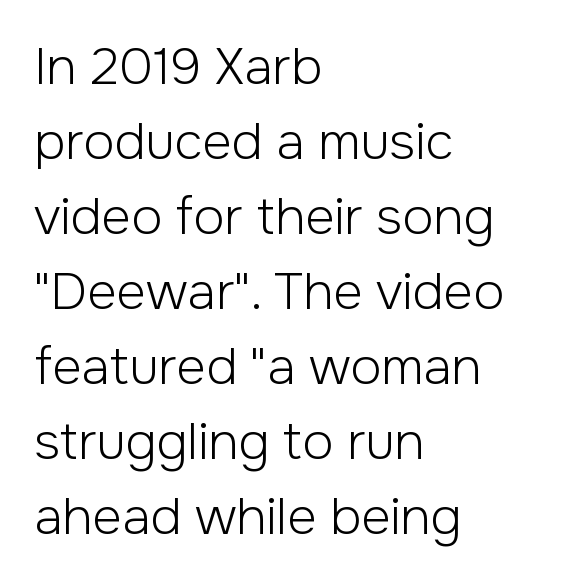
The image shows 51 px light sans-serif type, upright; set left-aligned, normal line spacing (1.47x), normal letter spacing, not underlined; low stroke contrast and a medium x-height.
